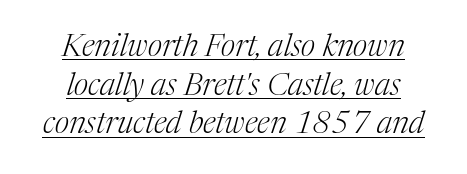
The image shows 31 px light serif type, italic (leaning right); set normal line spacing (1.25x), normal letter spacing, underlined; medium stroke contrast and a medium x-height.
